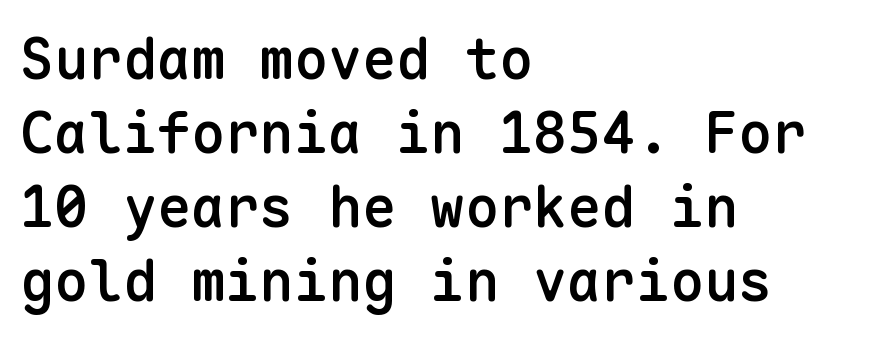
Q: Is the text bold? A: Semi-bold.
Q: Is the text italic (slanted)? A: No, it is upright.
Q: Is the typeface a serif or a sans-serif typeface? A: Sans-serif.
Q: Is the text underlined? A: No.
Q: How is the paragraph aligned? A: Left-aligned.
Q: Is the spacing between letters normal or unusually wide? A: Normal.
Q: Is the spacing between lines tight, normal or loose? A: Normal.
Q: Width (condensed, normal, or wide)? A: Normal.
Q: Stroke contrast? A: Low.
Q: x-height? A: Medium.
Q: Monospaced? A: Yes.
